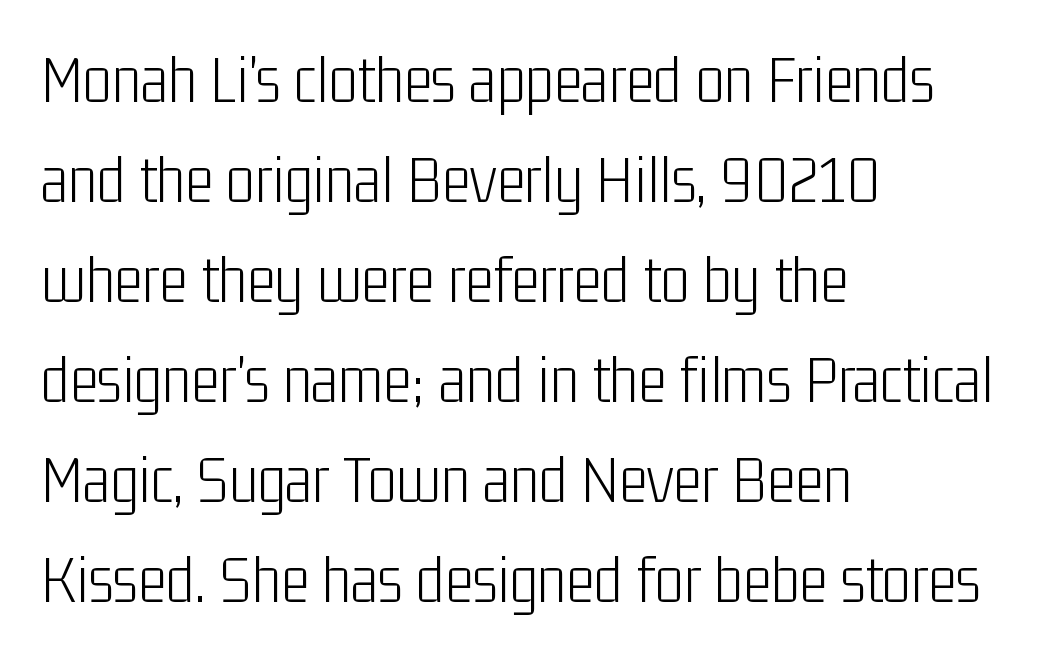
{"serif": "no", "italic": "no", "bold": "no", "weight": "light", "width": "condensed", "stroke_contrast": "low", "x_height": "medium", "monospaced": "no", "underline": "no", "align": "left", "line_spacing": "normal", "line_spacing_ratio": 1.47, "letter_spacing": "normal", "letter_spacing_em": 0.0, "glyph_px": 68}
